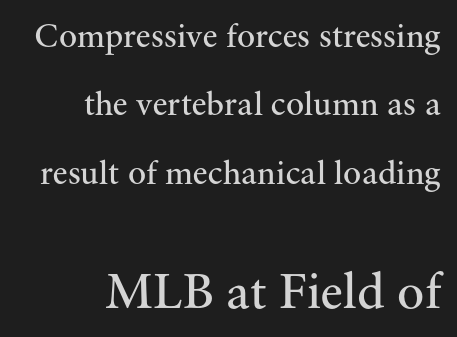
Q: Is the text bold? A: No.
Q: Is the text italic (slanted)? A: No, it is upright.
Q: Is the typeface a serif or a sans-serif typeface? A: Serif.
Q: Is the text underlined? A: No.
Q: How is the paragraph aligned? A: Right-aligned.
Q: Is the spacing between letters normal or unusually wide? A: Normal.
Q: Is the spacing between lines tight, normal or loose? A: Loose.
Q: Which block of text is set in a larger size, the first (top) or the second (bottom)? A: The second (bottom) one.
Q: Width (condensed, normal, or wide)? A: Normal.
Q: Stroke contrast? A: Medium.
Q: x-height? A: Small.
Q: Monospaced? A: No.
